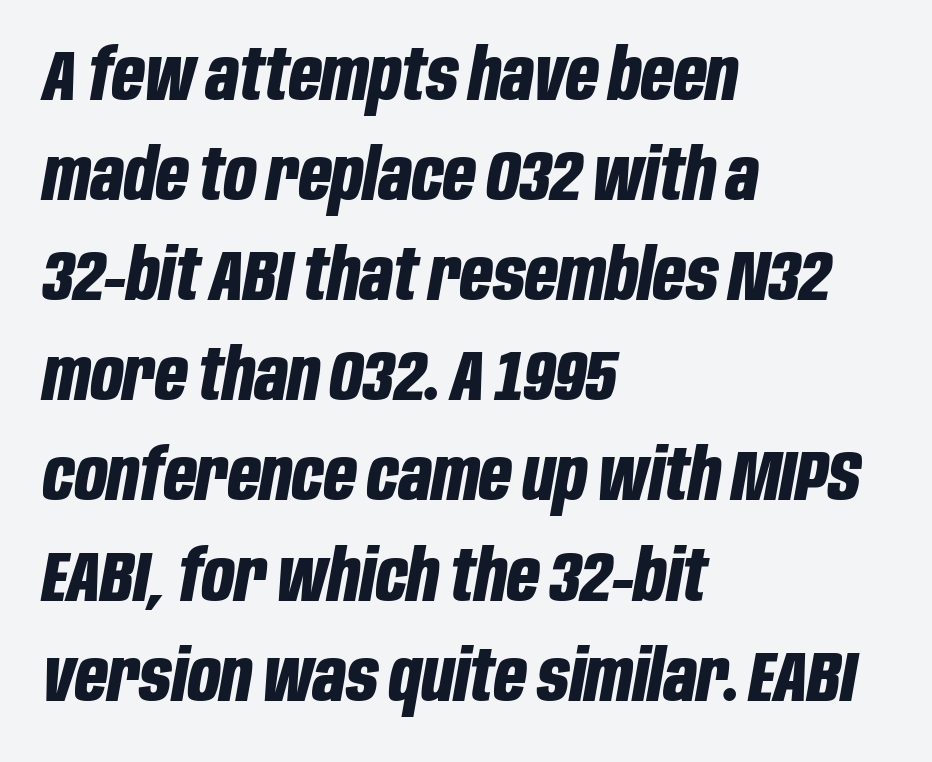
These words are printed bold, with thick strokes throughout. Descenders are the only things crossing below the line. Looking at the ascenders, they clearly lean. A typesetter would call this proportional, since set widths differ per character.
